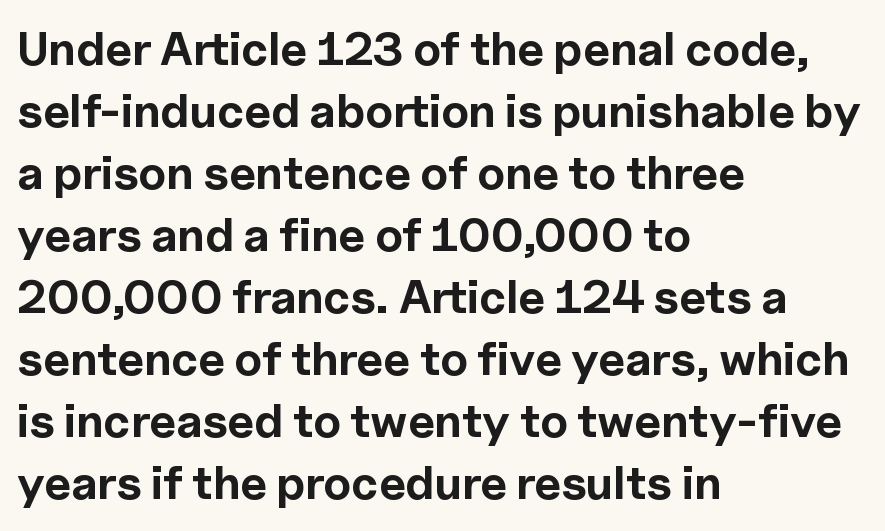
Q: Is the text bold? A: Yes.
Q: Is the text italic (slanted)? A: No, it is upright.
Q: Is the typeface a serif or a sans-serif typeface? A: Sans-serif.
Q: Is the text underlined? A: No.
Q: How is the paragraph aligned? A: Left-aligned.
Q: Is the spacing between letters normal or unusually wide? A: Normal.
Q: Is the spacing between lines tight, normal or loose? A: Normal.
Q: Width (condensed, normal, or wide)? A: Normal.
Q: x-height? A: Medium.
Q: Monospaced? A: No.
